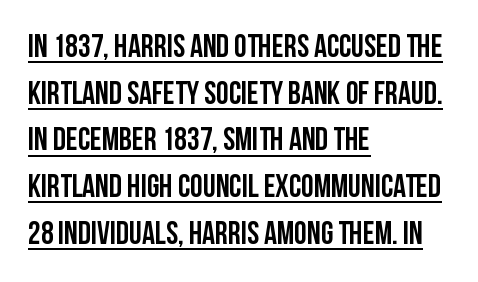
The image shows 32 px condensed sans-serif type, upright; set left-aligned, normal line spacing (1.46x), normal letter spacing, underlined; low stroke contrast and a large x-height.
